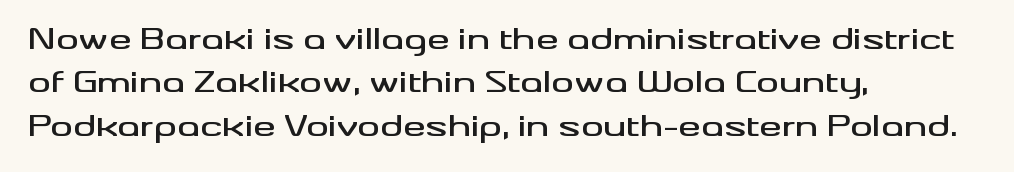
{"serif": "no", "italic": "no", "width": "wide", "stroke_contrast": "medium", "x_height": "small", "monospaced": "no", "underline": "no", "align": "left", "line_spacing": "normal", "line_spacing_ratio": 1.55, "letter_spacing": "normal", "letter_spacing_em": 0.0, "glyph_px": 28}
